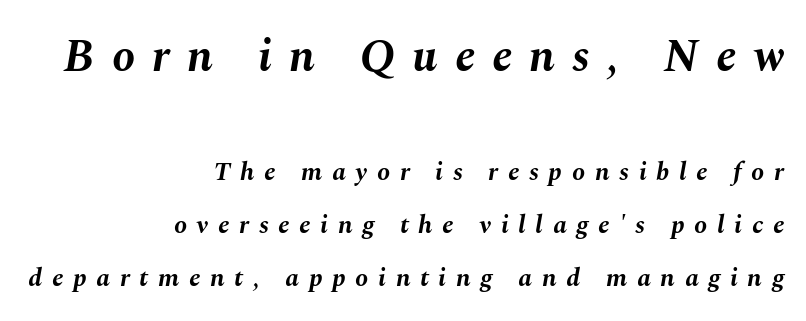
The image shows 46 px bold type, italic (leaning right); set right-aligned, loose line spacing (2.03x), unusually wide letter spacing (+0.37 em), not underlined; the first (top) block is 1.77x larger; medium stroke contrast and a medium x-height.
